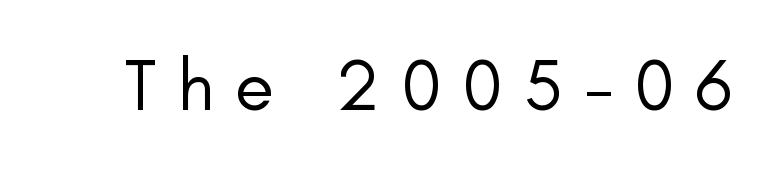
Counters stay open thanks to moderate or lighter strokes. The area under the type is left untouched. Words appear elongated and porous because spacing is wide. The face used here is proportionally spaced, like ordinary book or web type. I'd call this a sans setting — the letters go barefoot. Posture: upright roman.
